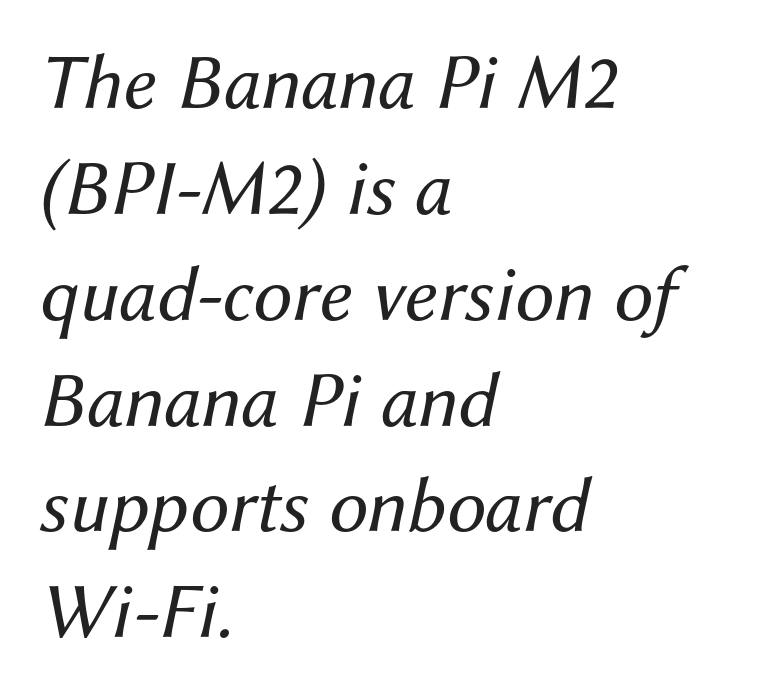
Q: Is the text bold? A: No.
Q: Is the text italic (slanted)? A: Yes, it leans right by about 12 degrees.
Q: Is the text underlined? A: No.
Q: How is the paragraph aligned? A: Left-aligned.
Q: Is the spacing between letters normal or unusually wide? A: Normal.
Q: Is the spacing between lines tight, normal or loose? A: Normal.
Q: Width (condensed, normal, or wide)? A: Normal.
Q: Stroke contrast? A: Medium.
Q: x-height? A: Medium.
Q: Monospaced? A: No.
